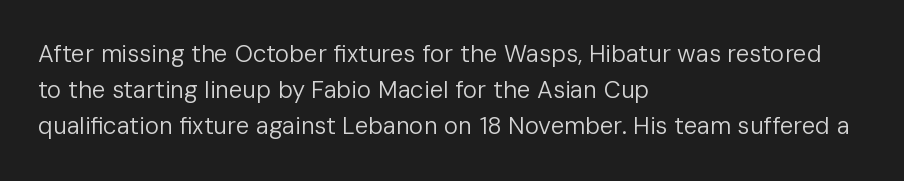
{"italic": "no", "bold": "no", "underline": "no", "align": "left", "line_spacing": "normal", "line_spacing_ratio": 1.51, "letter_spacing": "normal", "letter_spacing_em": 0.0, "glyph_px": 24}
